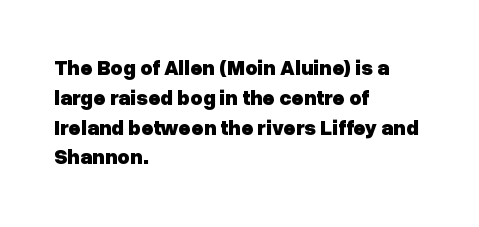
A bare baseline throughout the passage. Heavy-handed strokes throughout: this text is bold. Style check: upright. The setting favours the left margin, as ordinary paragraphs usually do. How are the letters spaced? Ordinarily, with no added tracking.
